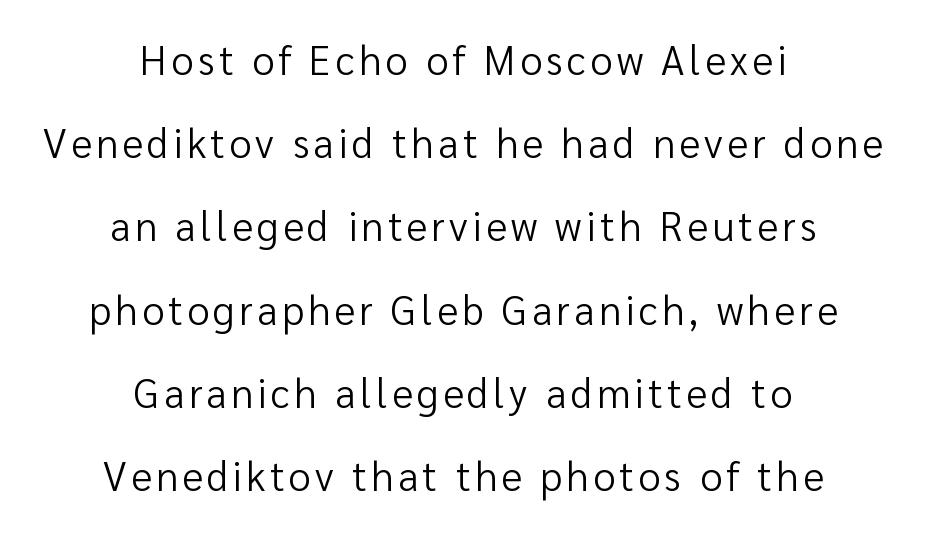
{"serif": "no", "italic": "no", "bold": "no", "weight": "regular", "width": "normal", "stroke_contrast": "low", "x_height": "medium", "monospaced": "no", "underline": "no", "align": "center", "line_spacing": "loose", "line_spacing_ratio": 2.08, "glyph_px": 40}
